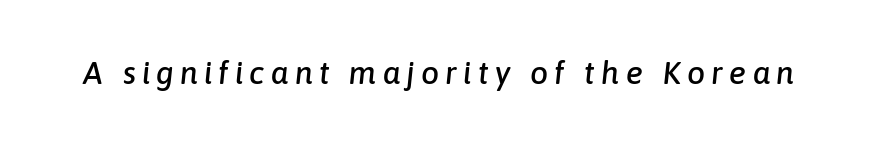
{"italic": "yes", "lean": "right", "slant_degrees": 6, "width": "normal", "stroke_contrast": "low", "x_height": "medium", "monospaced": "no", "underline": "no", "glyph_px": 32}
